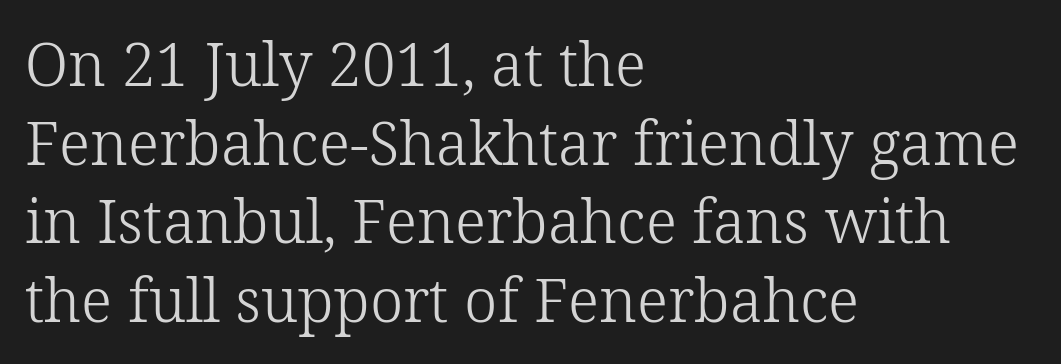
The gap between lines stays unmarked. Rendered with straight, roman letterforms. This is not heavy type; no bold has been used. This sample is left-justified, so line endings fall wherever the words run out. Character widths vary here, with narrow letters taking less room than wide ones. You can tell from the footed stems that serif type was used.
